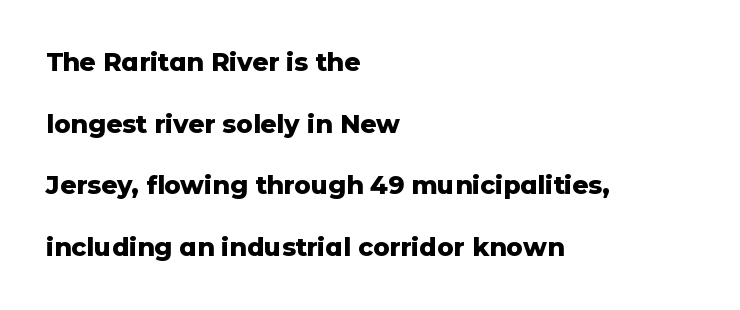
Q: Is the text bold? A: Yes.
Q: Is the text italic (slanted)? A: No, it is upright.
Q: Is the text underlined? A: No.
Q: How is the paragraph aligned? A: Left-aligned.
Q: Is the spacing between letters normal or unusually wide? A: Normal.
Q: Is the spacing between lines tight, normal or loose? A: Loose.
